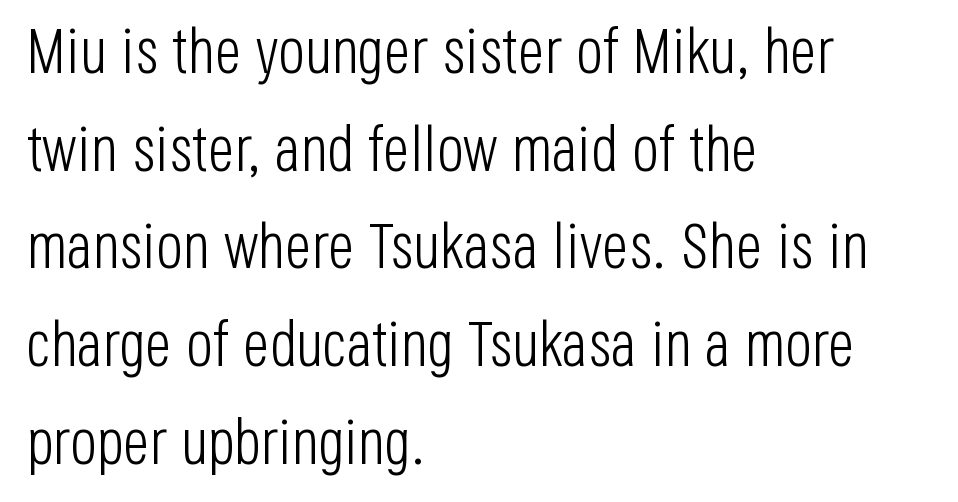
{"serif": "no", "italic": "no", "bold": "no", "weight": "light", "width": "condensed", "stroke_contrast": "low", "x_height": "large", "monospaced": "no", "underline": "no", "align": "left", "line_spacing": "normal", "line_spacing_ratio": 1.55, "letter_spacing": "normal", "letter_spacing_em": 0.0, "glyph_px": 63}
